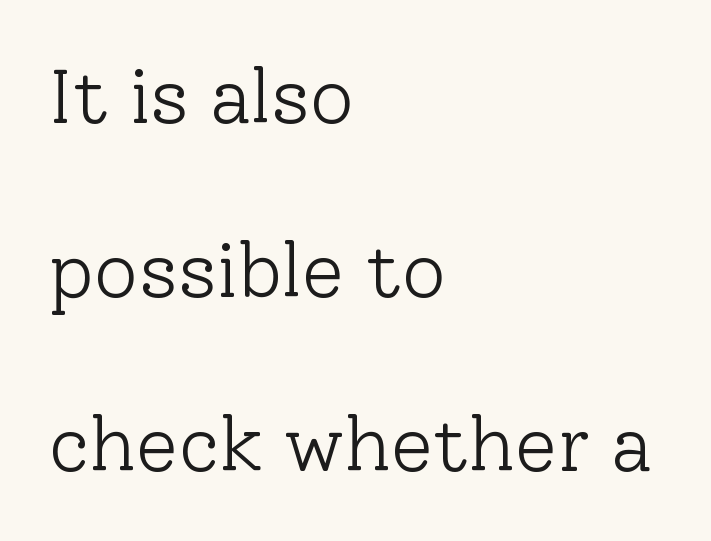
Q: Is the text bold? A: No.
Q: Is the text italic (slanted)? A: No, it is upright.
Q: Is the typeface a serif or a sans-serif typeface? A: Serif.
Q: Is the text underlined? A: No.
Q: How is the paragraph aligned? A: Left-aligned.
Q: Is the spacing between letters normal or unusually wide? A: Normal.
Q: Is the spacing between lines tight, normal or loose? A: Loose.
Q: Width (condensed, normal, or wide)? A: Normal.
Q: Stroke contrast? A: Low.
Q: x-height? A: Medium.
Q: Monospaced? A: No.
